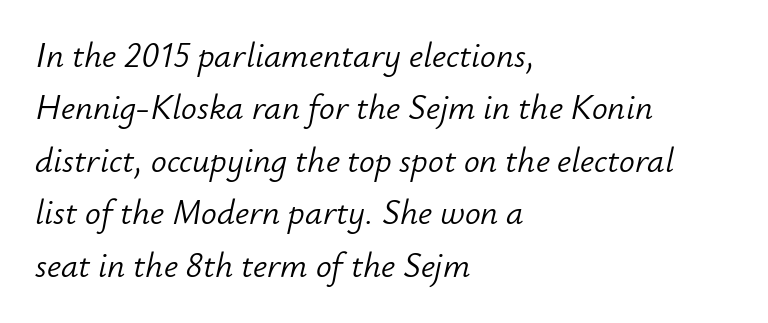
The image shows 35 px light type, italic (leaning right); set left-aligned, normal line spacing (1.5x), normal letter spacing, not underlined; low stroke contrast and a small x-height.
